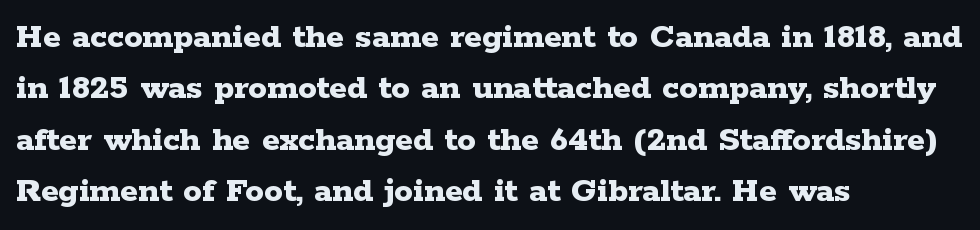
Q: Is the text bold? A: Yes.
Q: Is the text italic (slanted)? A: No, it is upright.
Q: Is the typeface a serif or a sans-serif typeface? A: Serif.
Q: Is the text underlined? A: No.
Q: How is the paragraph aligned? A: Left-aligned.
Q: Is the spacing between letters normal or unusually wide? A: Normal.
Q: Is the spacing between lines tight, normal or loose? A: Normal.
Q: Width (condensed, normal, or wide)? A: Wide.
Q: Stroke contrast? A: Low.
Q: x-height? A: Medium.
Q: Monospaced? A: No.
